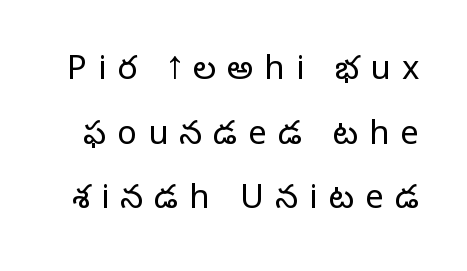
Q: Is the text bold? A: No.
Q: Is the text italic (slanted)? A: No, it is upright.
Q: Is the typeface a serif or a sans-serif typeface? A: Sans-serif.
Q: Is the text underlined? A: No.
Q: Is the spacing between letters normal or unusually wide? A: Unusually wide.
Q: Is the spacing between lines tight, normal or loose? A: Loose.
Q: Width (condensed, normal, or wide)? A: Normal.
Q: Stroke contrast? A: Low.
Q: x-height? A: Medium.
Q: Monospaced? A: No.
